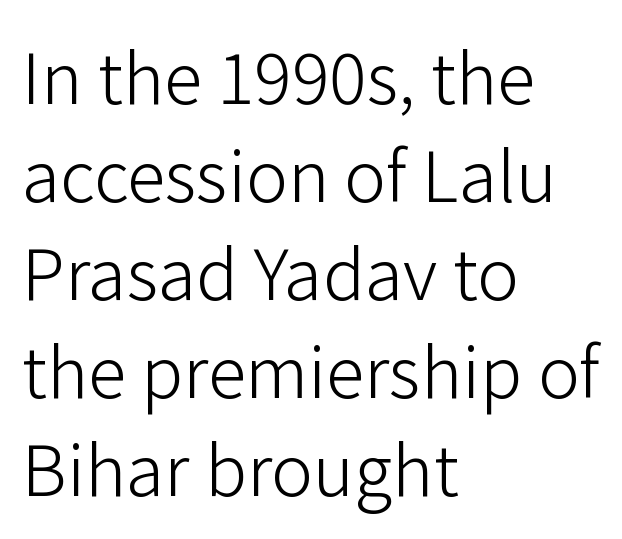
{"serif": "no", "italic": "no", "bold": "no", "weight": "light", "width": "normal", "stroke_contrast": "low", "x_height": "medium", "monospaced": "no", "underline": "no", "align": "left", "line_spacing": "normal", "line_spacing_ratio": 1.4, "letter_spacing": "normal", "letter_spacing_em": 0.0, "glyph_px": 70}
